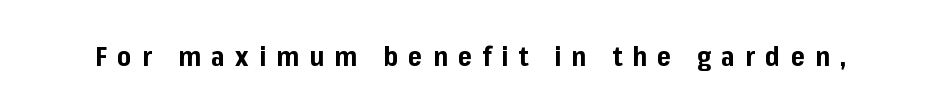
{"italic": "no", "bold": "yes", "underline": "no", "letter_spacing": "wide", "letter_spacing_em": 0.38, "glyph_px": 27}
